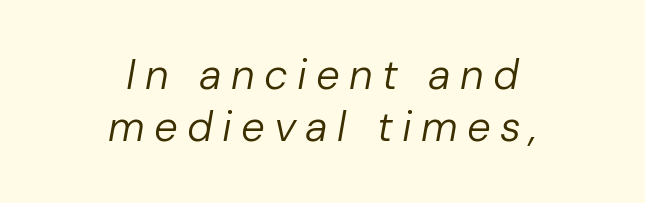
The image shows 42 px regular-weight type, italic (leaning right); set centered, normal line spacing (1.25x), unusually wide letter spacing (+0.22 em), not underlined; low stroke contrast and a medium x-height.
